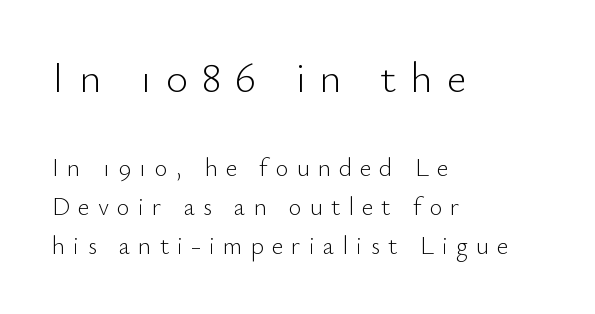
Clear beneath every line of the passage. Italic: no, the glyphs are upright roman. What's the leading like? Ordinary, nothing unusual. Think of a printed novel: that variable character pitch is what you see here.
